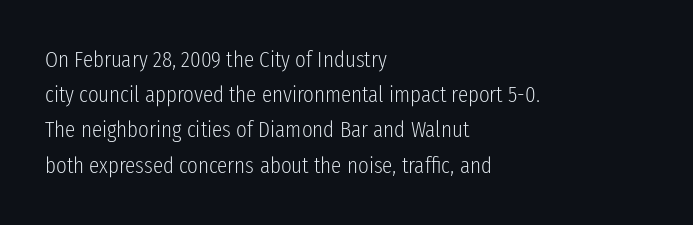
{"italic": "no", "bold": "no", "underline": "no", "align": "left", "line_spacing": "normal", "line_spacing_ratio": 1.53, "letter_spacing": "normal", "letter_spacing_em": 0.0, "glyph_px": 23}
